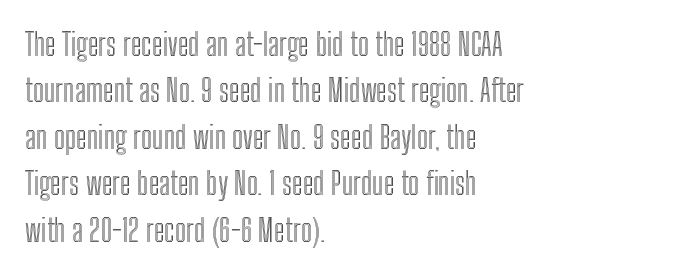
All the whitespace from short lines collects on the right. The designer left line spacing at the default. The baseline area is clear. The gaps between neighbouring characters are ordinary and unremarkable. Does the lettering tilt? It doesn't — this is upright.
